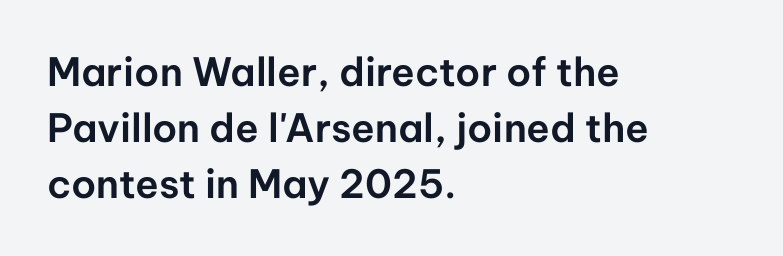
In terms of posture, this sample is upright. A typesetter would call this proportional, since set widths differ per character. Tracking here is standard; glyphs follow each other at the usual distance. Clear beneath every line of the passage. This rendering employs a face without finishing strokes, i.e., a sans-serif. Regarding leading, the lines here are spaced in the standard way.
